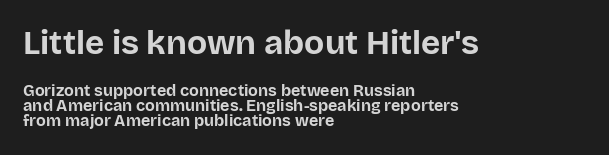
The image shows 33 px bold sans-serif type, upright; set left-aligned, tight line spacing (0.95x), normal letter spacing, not underlined; the first (top) block is 2.06x larger; low stroke contrast and a large x-height.
